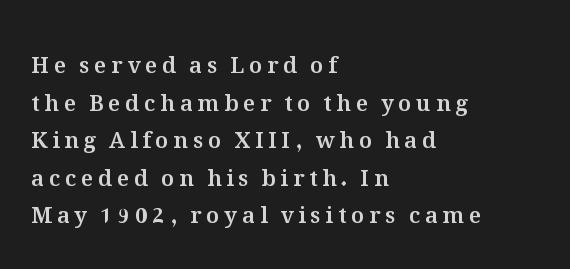
Q: Is the text italic (slanted)? A: No, it is upright.
Q: Is the text underlined? A: No.
Q: How is the paragraph aligned? A: Left-aligned.
Q: Is the spacing between letters normal or unusually wide? A: Unusually wide.
